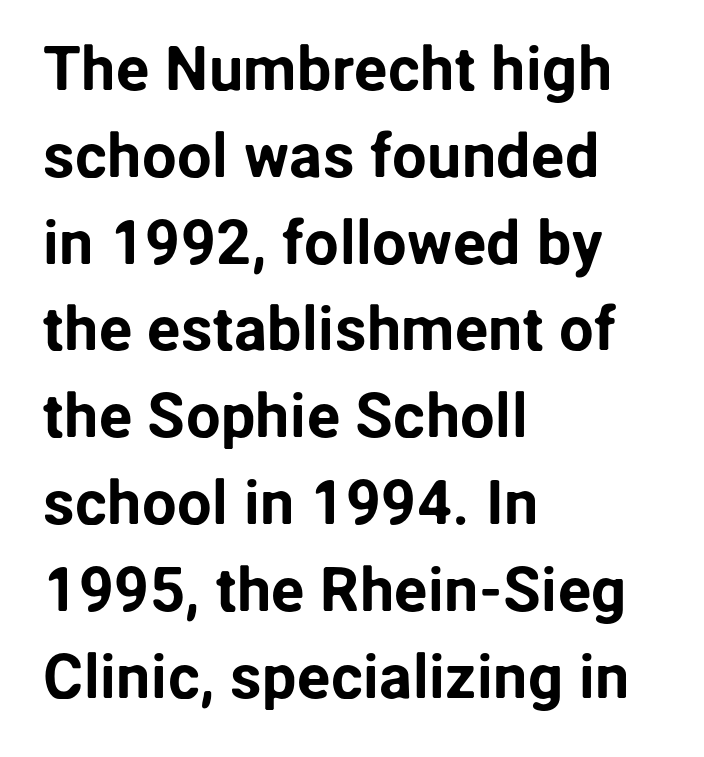
{"serif": "no", "italic": "no", "width": "normal", "stroke_contrast": "low", "x_height": "medium", "monospaced": "no", "underline": "no", "align": "left", "line_spacing": "normal", "line_spacing_ratio": 1.4, "letter_spacing": "normal", "letter_spacing_em": 0.0, "glyph_px": 62}
